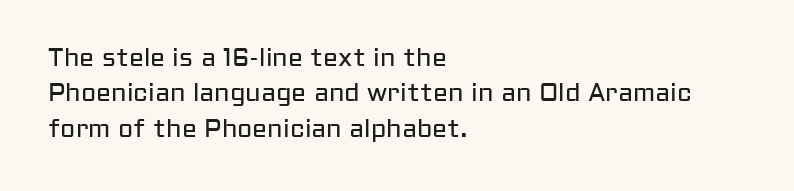
{"italic": "no", "bold": "no", "underline": "no", "align": "left", "line_spacing": "normal", "line_spacing_ratio": 1.42, "letter_spacing": "normal", "letter_spacing_em": 0.0, "glyph_px": 25}
